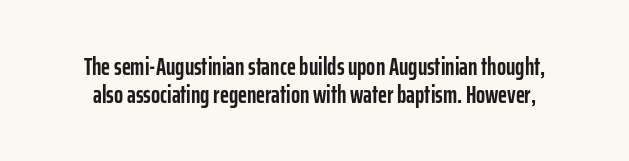
The image shows 24 px bold type, upright; set line spacing 1.16x, normal letter spacing, not underlined.
